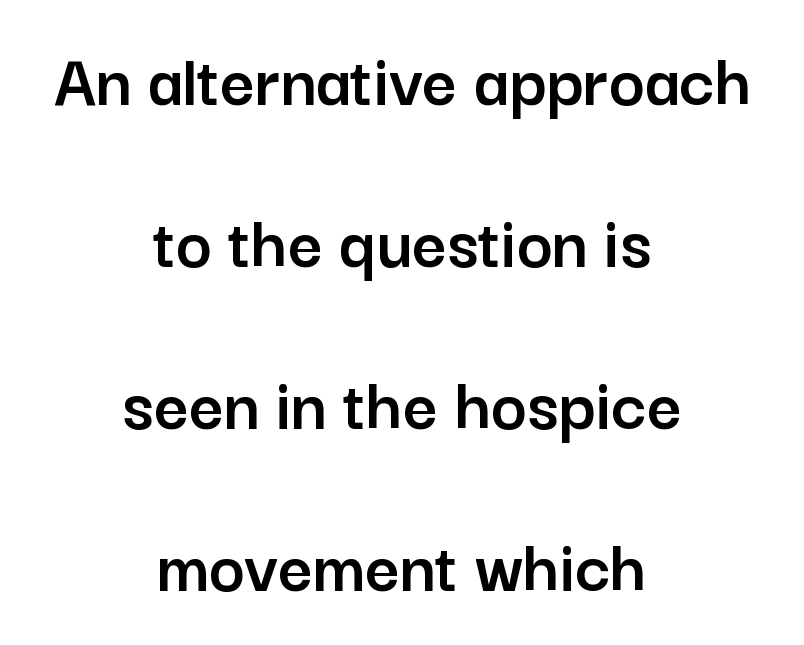
Q: Is the text italic (slanted)? A: No, it is upright.
Q: Is the typeface a serif or a sans-serif typeface? A: Sans-serif.
Q: Is the text underlined? A: No.
Q: How is the paragraph aligned? A: Centered.
Q: Is the spacing between letters normal or unusually wide? A: Normal.
Q: Is the spacing between lines tight, normal or loose? A: Loose.
Q: Width (condensed, normal, or wide)? A: Normal.
Q: Stroke contrast? A: Low.
Q: x-height? A: Medium.
Q: Monospaced? A: No.
